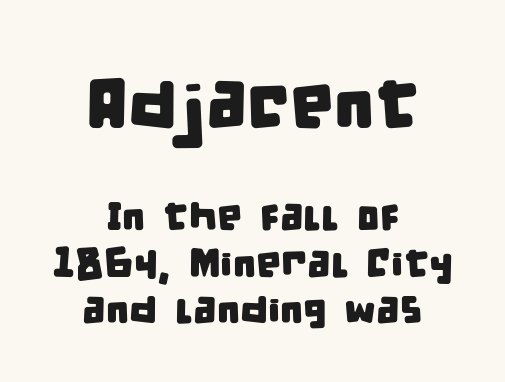
The image shows 70 px condensed sans-serif type; set centered, line spacing 1.17x, normal letter spacing, not underlined; the first (top) block is 1.75x larger; low stroke contrast and a large x-height.
